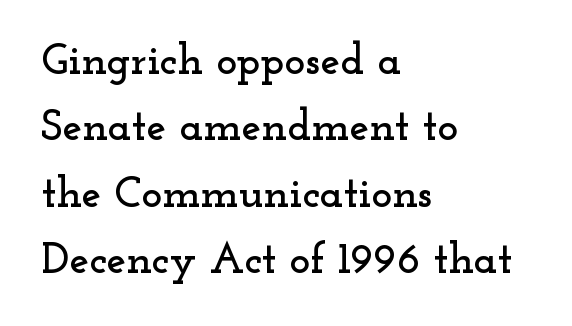
Q: Is the text italic (slanted)? A: No, it is upright.
Q: Is the typeface a serif or a sans-serif typeface? A: Serif.
Q: Is the text underlined? A: No.
Q: How is the paragraph aligned? A: Left-aligned.
Q: Is the spacing between letters normal or unusually wide? A: Normal.
Q: Is the spacing between lines tight, normal or loose? A: Normal.
Q: Width (condensed, normal, or wide)? A: Wide.
Q: Stroke contrast? A: Low.
Q: x-height? A: Small.
Q: Monospaced? A: No.
